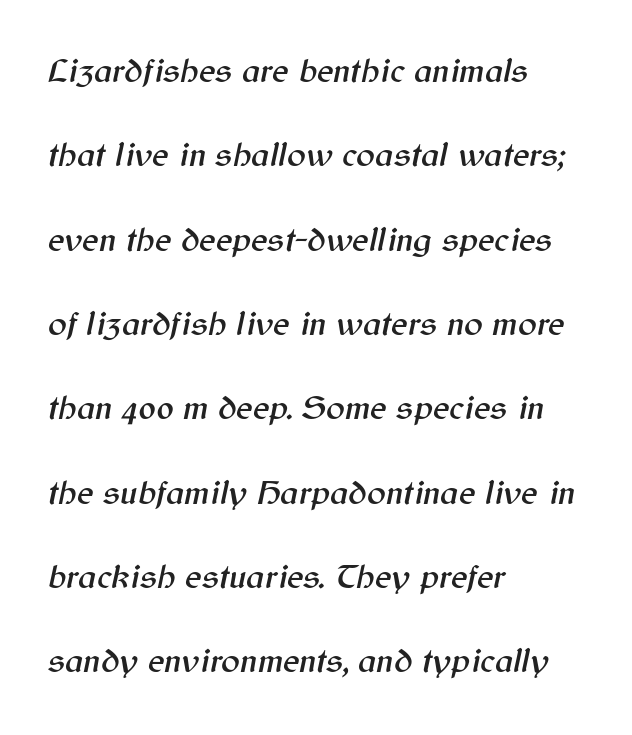
{"italic": "yes", "lean": "right", "slant_degrees": 12, "width": "normal", "stroke_contrast": "medium", "x_height": "medium", "monospaced": "no", "underline": "no", "align": "left", "line_spacing": "loose", "line_spacing_ratio": 2.41, "letter_spacing": "normal", "letter_spacing_em": 0.0, "glyph_px": 35}
